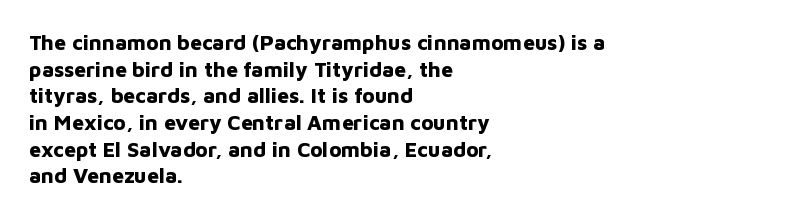
Q: Is the text bold? A: Yes.
Q: Is the text italic (slanted)? A: No, it is upright.
Q: Is the text underlined? A: No.
Q: How is the paragraph aligned? A: Left-aligned.
Q: Is the spacing between letters normal or unusually wide? A: Normal.
Q: Is the spacing between lines tight, normal or loose? A: Normal.
